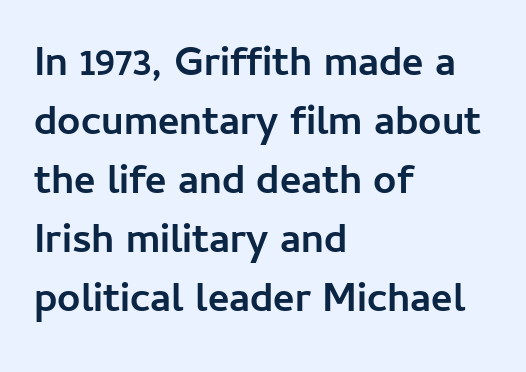
Q: Is the text bold? A: Yes.
Q: Is the text italic (slanted)? A: No, it is upright.
Q: Is the typeface a serif or a sans-serif typeface? A: Sans-serif.
Q: Is the text underlined? A: No.
Q: How is the paragraph aligned? A: Left-aligned.
Q: Is the spacing between letters normal or unusually wide? A: Normal.
Q: Is the spacing between lines tight, normal or loose? A: Normal.
Q: Width (condensed, normal, or wide)? A: Normal.
Q: Stroke contrast? A: Low.
Q: x-height? A: Medium.
Q: Monospaced? A: No.
